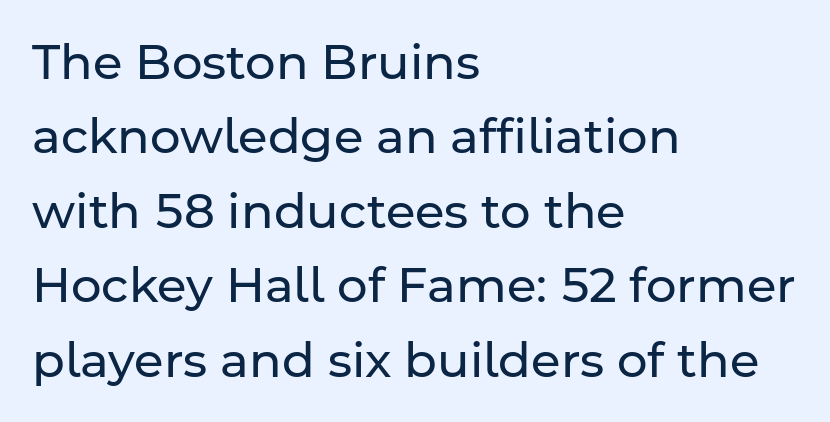
Q: Is the text bold? A: No.
Q: Is the text italic (slanted)? A: No, it is upright.
Q: Is the typeface a serif or a sans-serif typeface? A: Sans-serif.
Q: Is the text underlined? A: No.
Q: How is the paragraph aligned? A: Left-aligned.
Q: Is the spacing between letters normal or unusually wide? A: Normal.
Q: Is the spacing between lines tight, normal or loose? A: Normal.
Q: Width (condensed, normal, or wide)? A: Normal.
Q: Stroke contrast? A: Low.
Q: x-height? A: Medium.
Q: Monospaced? A: No.
